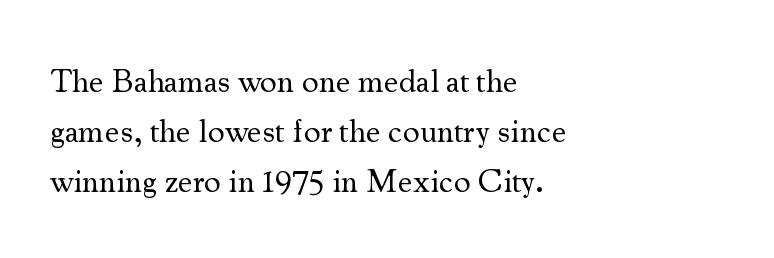
{"serif": "yes", "italic": "no", "bold": "no", "weight": "regular", "width": "normal", "stroke_contrast": "medium", "x_height": "small", "monospaced": "no", "underline": "no", "align": "left", "line_spacing": "normal", "line_spacing_ratio": 1.52, "letter_spacing": "normal", "letter_spacing_em": 0.0, "glyph_px": 33}
